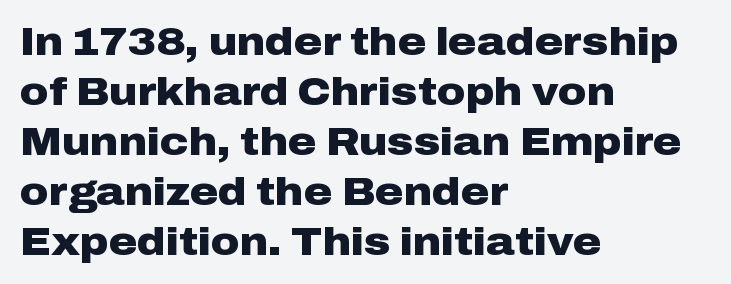
Q: Is the text bold? A: Yes.
Q: Is the text italic (slanted)? A: No, it is upright.
Q: Is the typeface a serif or a sans-serif typeface? A: Sans-serif.
Q: Is the text underlined? A: No.
Q: How is the paragraph aligned? A: Left-aligned.
Q: Is the spacing between letters normal or unusually wide? A: Normal.
Q: Is the spacing between lines tight, normal or loose? A: Normal.
Q: Width (condensed, normal, or wide)? A: Wide.
Q: Stroke contrast? A: Low.
Q: x-height? A: Medium.
Q: Monospaced? A: No.
